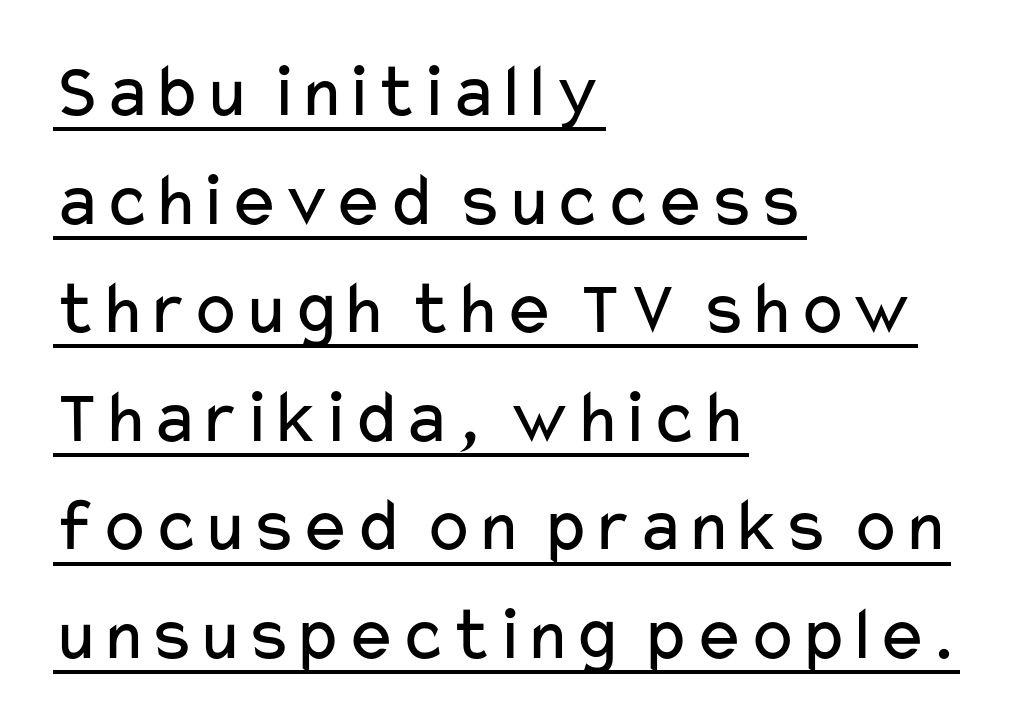
{"serif": "no", "italic": "no", "bold": "no", "weight": "regular", "width": "wide", "stroke_contrast": "low", "x_height": "medium", "monospaced": "no", "underline": "yes", "align": "left", "line_spacing": "normal", "line_spacing_ratio": 1.41, "letter_spacing": "normal", "letter_spacing_em": 0.0, "glyph_px": 77}
